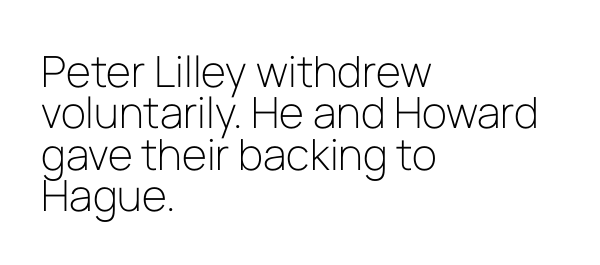
Style check: upright. Heft: none added — not bold. You could not count columns in this text — the font is proportionally spaced. Glance below the letters and you will spot only blank space. A typesetter would call this leading minimal, almost set solid. Examine the stroke ends and you'll find no serifs.
